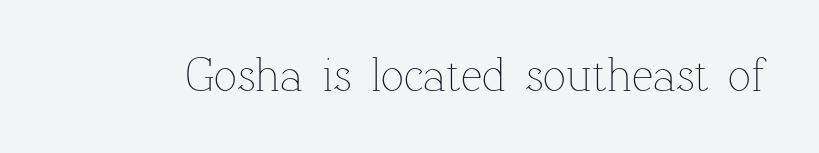
Inter-character spacing is left at the font's built-in metrics. Descenders are the only things crossing below the line. Every stem runs plumb, perpendicular to the baseline. The font sits on the lighter half of the weight spectrum, regular included.
